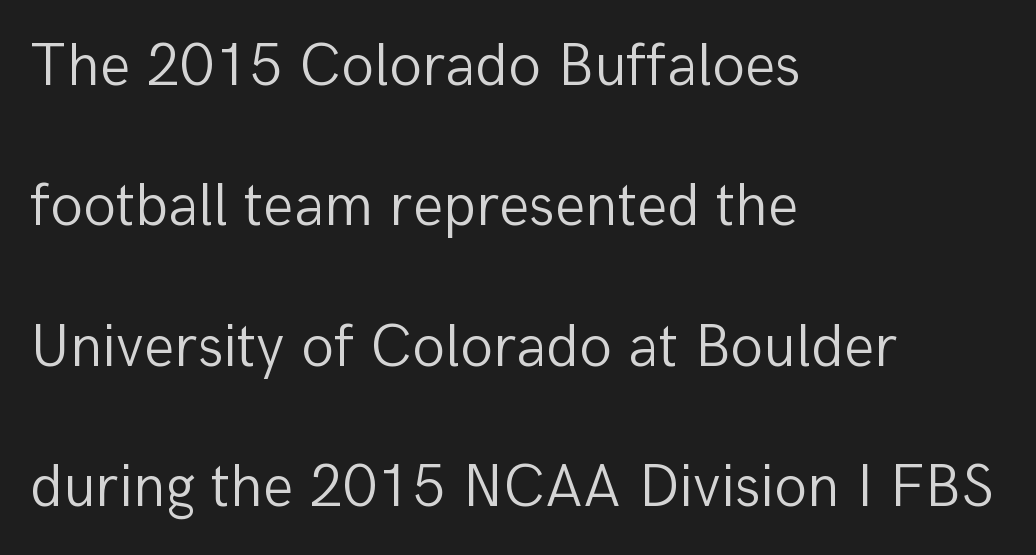
Serifs: no, the terminals of the letterforms are clean. This sample is left-justified, so line endings fall wherever the words run out. These lines keep a tight, regular rhythm from letter to letter. In terms of leading, this rendering errs on the spacious side.
